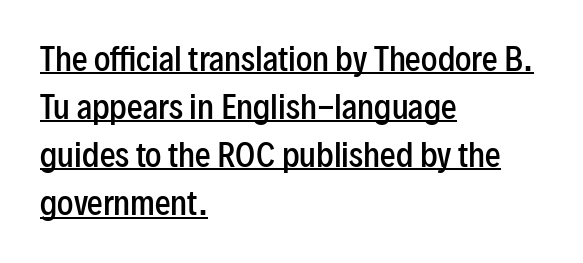
The setting favours the left margin, as ordinary paragraphs usually do. You can see a thin bar hugging the bottom of the glyphs. Horizontal bands of white between lines are of average thickness. Heft: intermediate — a semibold.
